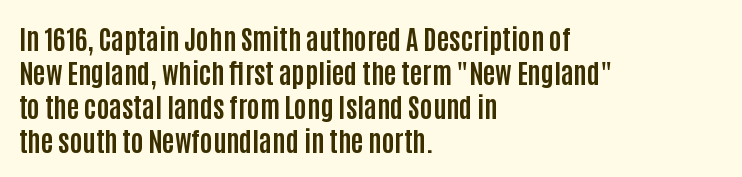
Does the weight exceed regular? Yes, all the way to bold. Short note: letters normally spaced. The space beneath each line is pristine and unruled. The typesetter chose a ragged-right arrangement here. Posture: vertical. The passage shown stacks its lines at a standard gap.
